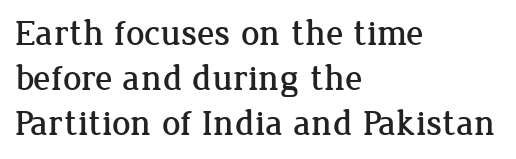
Q: Is the text italic (slanted)? A: No, it is upright.
Q: Is the typeface a serif or a sans-serif typeface? A: Serif.
Q: Is the text underlined? A: No.
Q: How is the paragraph aligned? A: Left-aligned.
Q: Is the spacing between letters normal or unusually wide? A: Normal.
Q: Is the spacing between lines tight, normal or loose? A: Normal.
Q: Width (condensed, normal, or wide)? A: Normal.
Q: Stroke contrast? A: Low.
Q: x-height? A: Medium.
Q: Monospaced? A: No.
